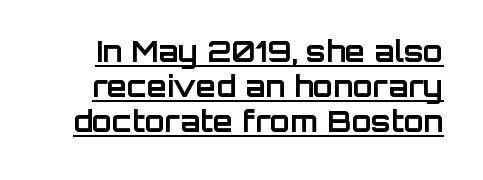
{"serif": "no", "italic": "no", "bold": "yes", "weight": "bold", "width": "normal", "stroke_contrast": "low", "x_height": "large", "monospaced": "no", "underline": "yes", "line_spacing_ratio": 1.2, "letter_spacing": "normal", "letter_spacing_em": 0.0, "glyph_px": 29}
